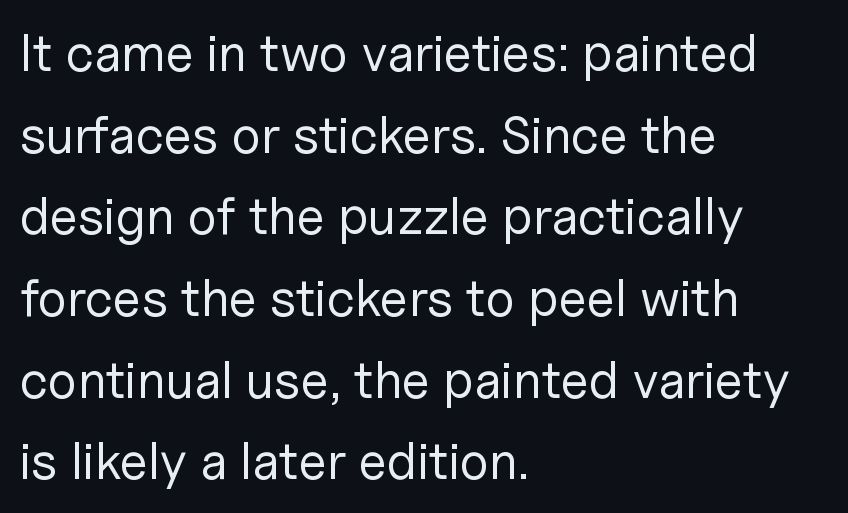
Letters have the restrained weight of plain body copy at most. Honestly, the letter spacing is just normal — you wouldn't notice it. Type without underlining. One glance says typical: line gaps are just what's usual.
